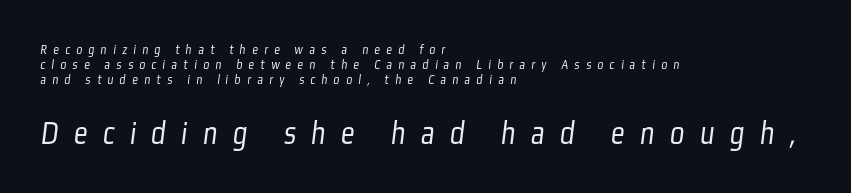
{"serif": "no", "bold": "no", "weight": "light", "width": "condensed", "stroke_contrast": "low", "x_height": "medium", "monospaced": "no", "underline": "no", "align": "left", "line_spacing": "tight", "line_spacing_ratio": 1.07, "letter_spacing": "wide", "letter_spacing_em": 0.45, "larger_block": "second", "size_ratio": 2.43, "glyph_px": 34}
